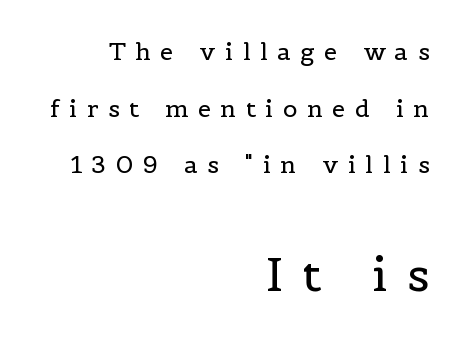
{"serif": "yes", "italic": "no", "bold": "no", "weight": "regular", "width": "normal", "x_height": "medium", "monospaced": "no", "underline": "no", "align": "right", "line_spacing": "loose", "line_spacing_ratio": 2.36, "letter_spacing": "wide", "letter_spacing_em": 0.4, "larger_block": "second", "size_ratio": 1.96, "glyph_px": 47}
